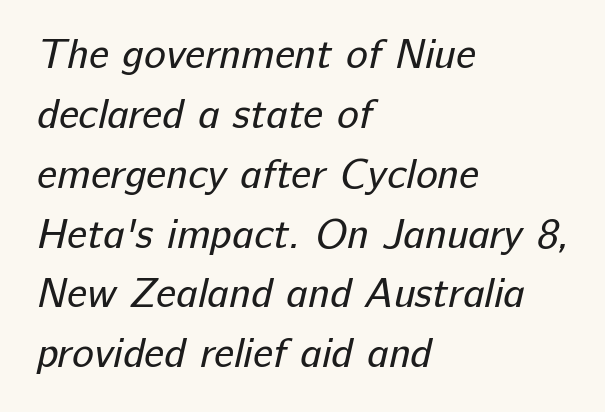
Q: Is the text bold? A: No.
Q: Is the typeface a serif or a sans-serif typeface? A: Sans-serif.
Q: Is the text underlined? A: No.
Q: How is the paragraph aligned? A: Left-aligned.
Q: Is the spacing between letters normal or unusually wide? A: Normal.
Q: Is the spacing between lines tight, normal or loose? A: Normal.
Q: Width (condensed, normal, or wide)? A: Normal.
Q: Stroke contrast? A: Low.
Q: x-height? A: Medium.
Q: Monospaced? A: No.
